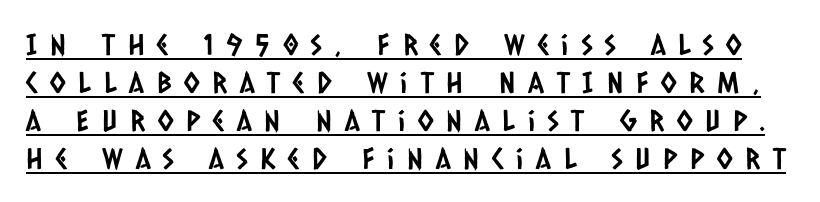
The image shows 29 px condensed sans-serif type; set normal line spacing (1.31x), unusually wide letter spacing (+0.44 em), underlined; low stroke contrast and a large x-height.
